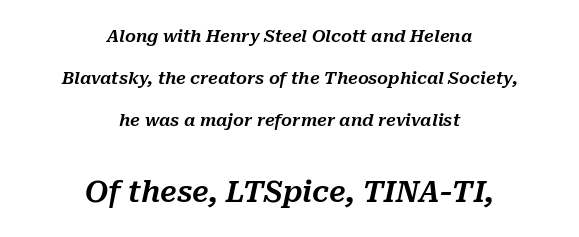
Decoration check: the copy has no underline. Look at the glyph heights: the lower group is clearly the bigger setting. The lines are spread far apart with generous leading. Nobody touched the tracking dial on this one. These lines stack symmetrically, like a column narrowing and widening about its center. Looking at the ascenders, they clearly lean.
